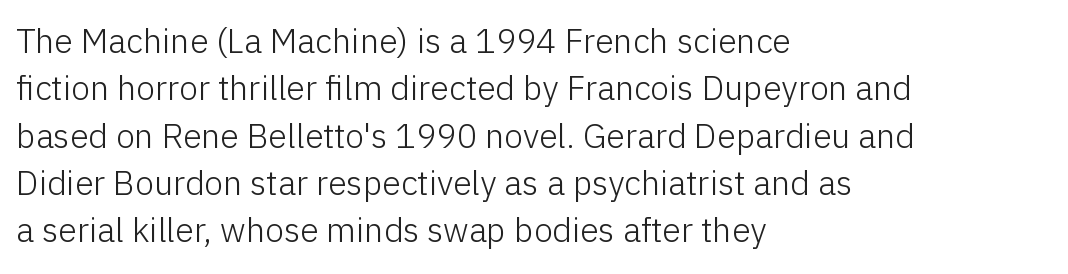
Q: Is the text bold? A: No.
Q: Is the text italic (slanted)? A: No, it is upright.
Q: Is the typeface a serif or a sans-serif typeface? A: Sans-serif.
Q: Is the text underlined? A: No.
Q: How is the paragraph aligned? A: Left-aligned.
Q: Is the spacing between letters normal or unusually wide? A: Normal.
Q: Is the spacing between lines tight, normal or loose? A: Normal.
Q: Width (condensed, normal, or wide)? A: Normal.
Q: Stroke contrast? A: Low.
Q: x-height? A: Medium.
Q: Monospaced? A: No.
